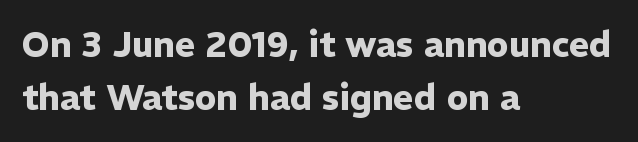
The image shows 35 px heavy sans-serif type, upright; set left-aligned, normal line spacing (1.51x), normal letter spacing, not underlined; low stroke contrast and a medium x-height.
